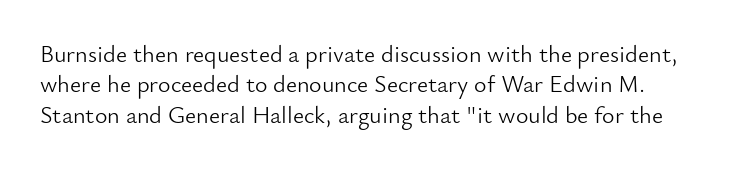
Q: Is the text bold? A: No.
Q: Is the text italic (slanted)? A: No, it is upright.
Q: Is the text underlined? A: No.
Q: Is the spacing between letters normal or unusually wide? A: Normal.
Q: Is the spacing between lines tight, normal or loose? A: Normal.
